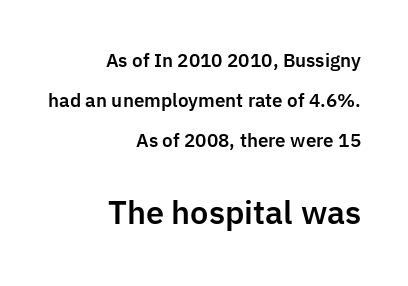
The image shows 31 px sans-serif type, upright; set right-aligned, loose line spacing (2.21x), normal letter spacing, not underlined; the second (bottom) block is 1.72x larger; low stroke contrast and a medium x-height.
